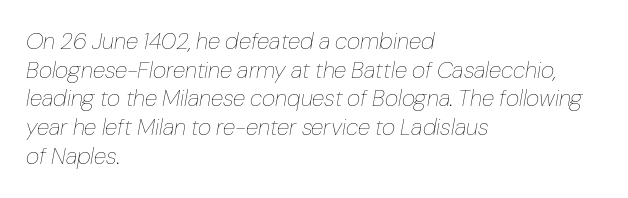
{"italic": "yes", "lean": "right", "slant_degrees": 10, "bold": "no", "underline": "no", "align": "left", "line_spacing": "normal", "line_spacing_ratio": 1.25, "letter_spacing": "normal", "letter_spacing_em": 0.0, "glyph_px": 23}
